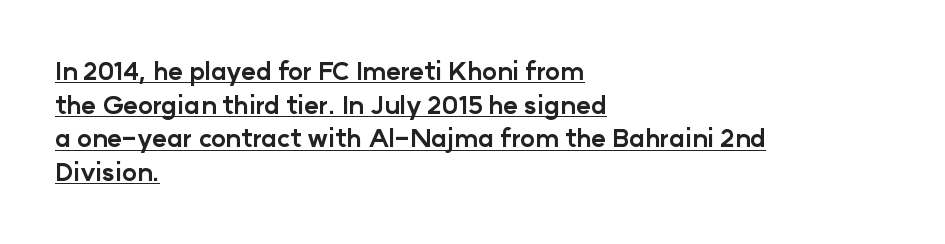
The image shows 25 px bold type, upright; set left-aligned, normal line spacing (1.35x), normal letter spacing, underlined.
